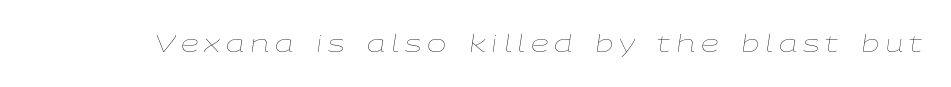
Words appear elongated and porous because spacing is wide. Italic: yes, the glyphs are oblique. Each row of text sits above clean, open space. Counters stay open thanks to moderate or lighter strokes.
